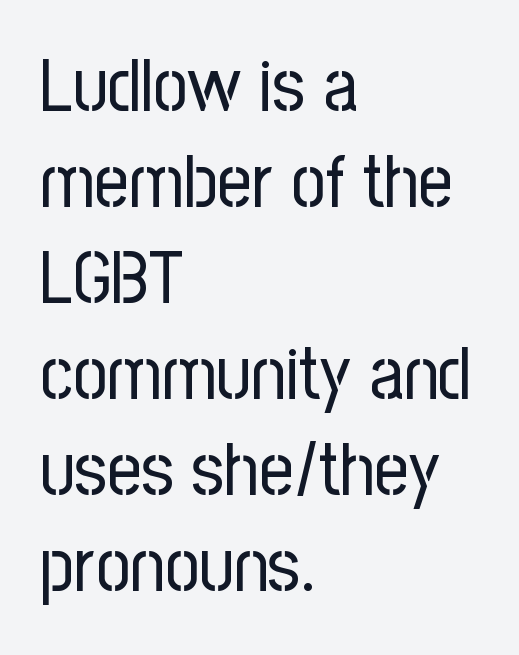
Q: Is the text bold? A: No.
Q: Is the text italic (slanted)? A: No, it is upright.
Q: Is the typeface a serif or a sans-serif typeface? A: Sans-serif.
Q: Is the text underlined? A: No.
Q: How is the paragraph aligned? A: Left-aligned.
Q: Is the spacing between letters normal or unusually wide? A: Normal.
Q: Is the spacing between lines tight, normal or loose? A: Normal.
Q: Width (condensed, normal, or wide)? A: Condensed.
Q: Stroke contrast? A: Low.
Q: x-height? A: Medium.
Q: Monospaced? A: No.
